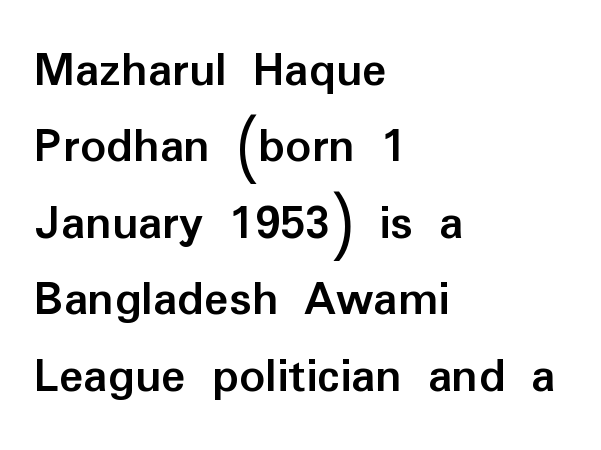
This rendering leaves character spacing at its baseline value. The typesetting leans heavy: a genuine bold. Layout note: lines flush left. Notice how the stems are strictly vertical — no italics here. The zone under the glyphs is completely vacant. Look at the bottom of the vertical strokes: they stop flat, with no serifs.
